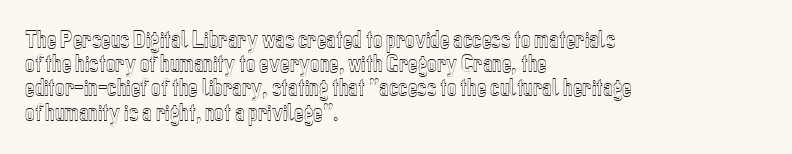
If you drew a line through each stem, it would be perfectly vertical. The line texture is even and compact thanks to regular tracking. Which margin do the lines hug? The left one — the right edge is uneven. Letters rest on an invisible, unmarked baseline.
